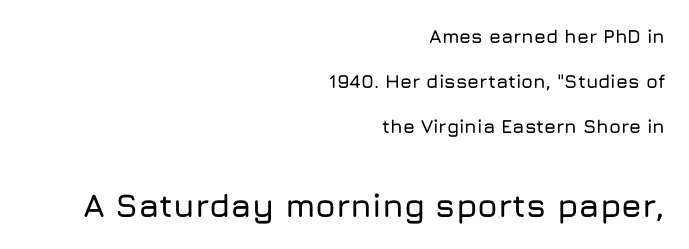
Between one letter and the next there's only the usual sliver of space. Notice how the passage keeps a crisp vertical edge on the right only. Words float on clear page, feet unadorned. Think of a printed novel: that variable character pitch is what you see here. This is roman type, the default non-slanted kind. Unlike a traditional serif, this face leaves its strokes unadorned.
